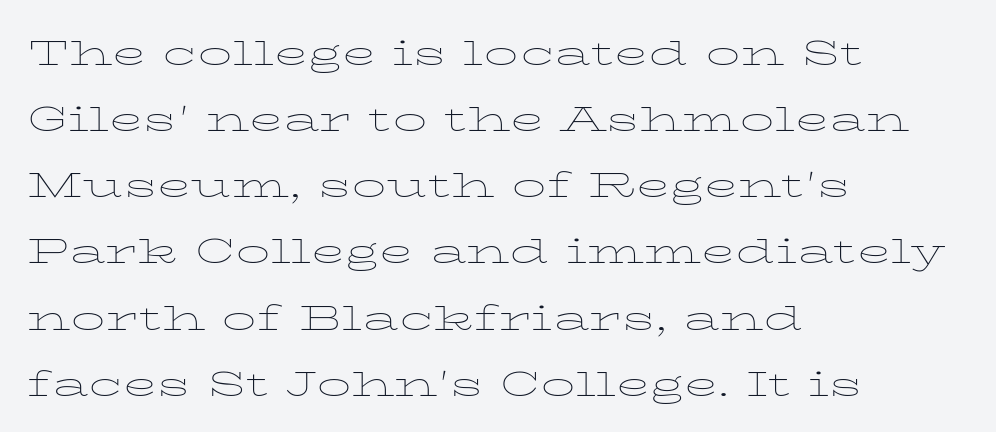
No word sits above an underline. The characters are drawn with everyday or finer stroke widths. The face used here is rendered with its standard letterfit. Does the leading feel generous? No, just average. The text block is weighted toward the left margin, trailing off unevenly rightward. Proportional: the letters do not fall into vertical columns.
